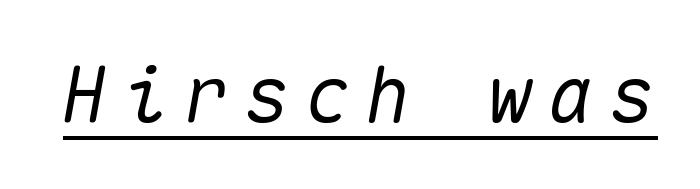
The image shows 77 px text type, italic (leaning right), monospaced; set underlined; medium stroke contrast and a medium x-height.
